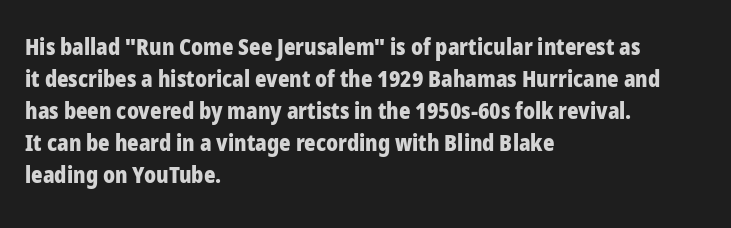
{"italic": "no", "bold": "yes", "underline": "no", "align": "left", "line_spacing": "normal", "line_spacing_ratio": 1.46, "letter_spacing": "normal", "letter_spacing_em": 0.0, "glyph_px": 22}
